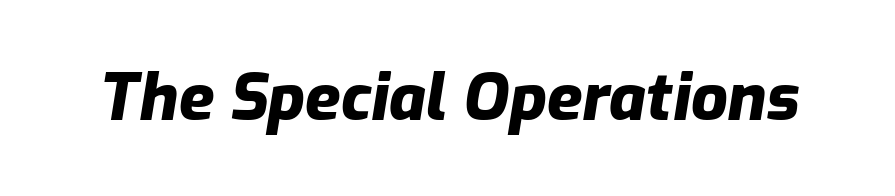
{"italic": "yes", "lean": "right", "slant_degrees": 9, "bold": "yes", "weight": "heavy", "width": "normal", "stroke_contrast": "low", "x_height": "medium", "monospaced": "no", "underline": "no", "letter_spacing": "normal", "letter_spacing_em": 0.0, "glyph_px": 65}
